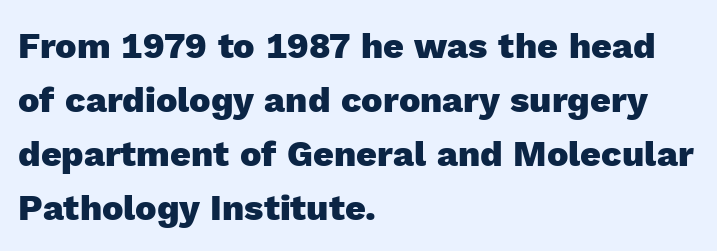
Bare-footed words on every line. Typographically, this falls in the sans-serif category. Vertical strokes here are truly vertical. Horizontal alignment here is leftward, the default for most running prose.
